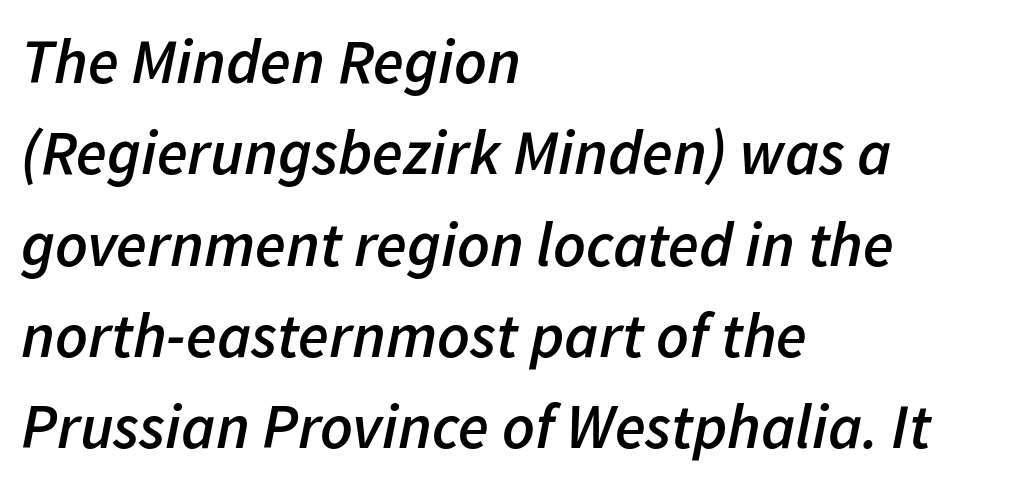
The image shows 63 px semibold type, italic (leaning right); set left-aligned, normal line spacing (1.45x), normal letter spacing, not underlined; low stroke contrast and a medium x-height.
